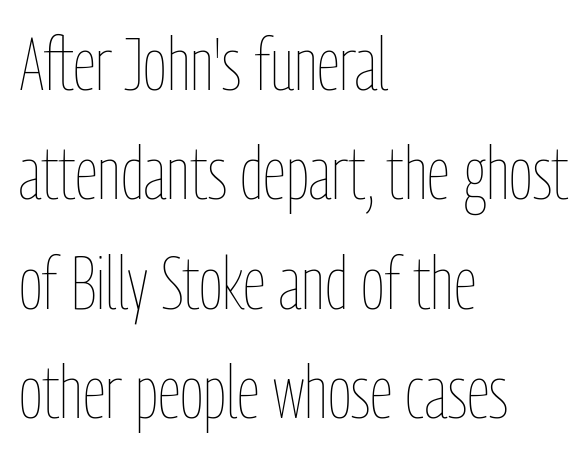
Beneath every word, the page is bare. Italic? Not at all — the glyphs are vertical. If you measured baseline to baseline, you'd find a middling distance. The passage shown has conventional tracking throughout. The rag falls on the right side of this text block.
